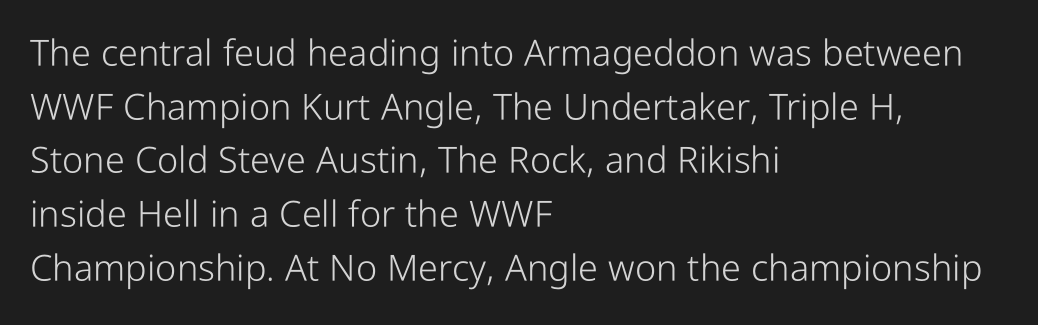
Q: Is the text bold? A: No.
Q: Is the text italic (slanted)? A: No, it is upright.
Q: Is the typeface a serif or a sans-serif typeface? A: Sans-serif.
Q: Is the text underlined? A: No.
Q: How is the paragraph aligned? A: Left-aligned.
Q: Is the spacing between letters normal or unusually wide? A: Normal.
Q: Is the spacing between lines tight, normal or loose? A: Normal.
Q: Width (condensed, normal, or wide)? A: Condensed.
Q: Stroke contrast? A: Low.
Q: x-height? A: Medium.
Q: Monospaced? A: No.
